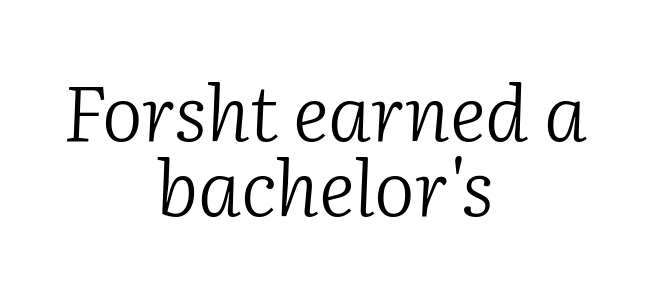
Q: Is the text bold? A: No.
Q: Is the text italic (slanted)? A: Yes, it leans right by about 2 degrees.
Q: Is the typeface a serif or a sans-serif typeface? A: Serif.
Q: Is the text underlined? A: No.
Q: How is the paragraph aligned? A: Centered.
Q: Is the spacing between letters normal or unusually wide? A: Normal.
Q: Is the spacing between lines tight, normal or loose? A: Tight.
Q: Width (condensed, normal, or wide)? A: Normal.
Q: Stroke contrast? A: Low.
Q: x-height? A: Medium.
Q: Monospaced? A: No.
